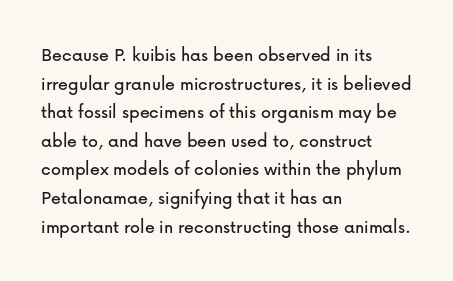
The image shows 20 px text type, upright; set left-aligned, normal line spacing (1.43x), normal letter spacing, not underlined.
